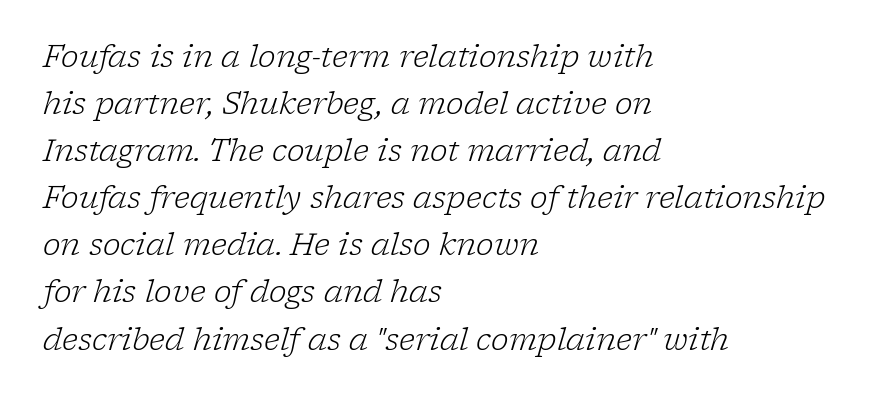
{"serif": "yes", "italic": "yes", "lean": "right", "slant_degrees": 17, "bold": "no", "weight": "light", "width": "normal", "stroke_contrast": "low", "x_height": "medium", "monospaced": "no", "underline": "no", "align": "left", "line_spacing": "normal", "line_spacing_ratio": 1.57, "letter_spacing": "normal", "letter_spacing_em": 0.0, "glyph_px": 30}
